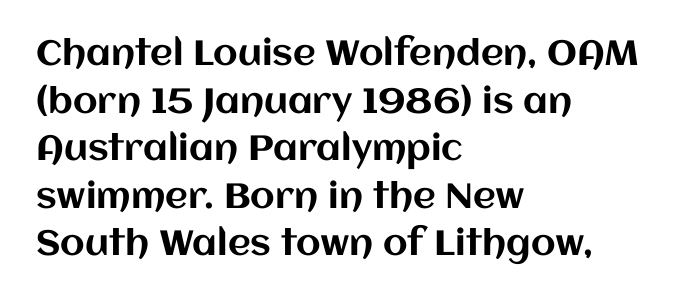
Q: Is the text italic (slanted)? A: No, it is upright.
Q: Is the text underlined? A: No.
Q: How is the paragraph aligned? A: Left-aligned.
Q: Is the spacing between letters normal or unusually wide? A: Normal.
Q: Is the spacing between lines tight, normal or loose? A: Normal.
Q: Width (condensed, normal, or wide)? A: Normal.
Q: Stroke contrast? A: Medium.
Q: x-height? A: Large.
Q: Monospaced? A: No.
